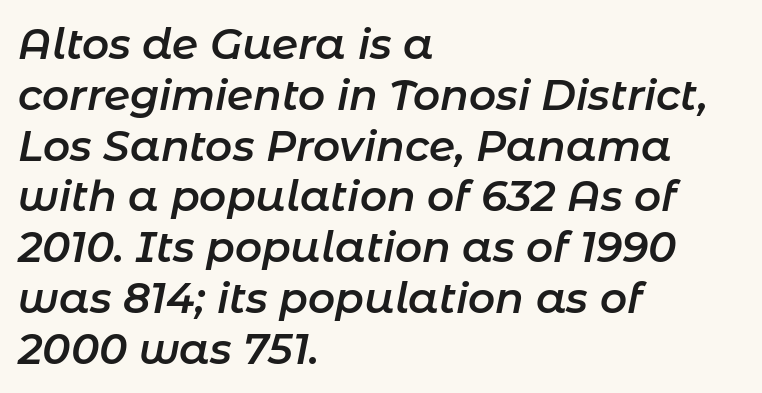
The lettering tilts uniformly, giving the passage an italic look. Nobody touched the tracking dial on this one. Heft: intermediate — a semibold. Here the designer chose a conventional face with non-uniform glyph widths. Short and long lines alike share a common starting point at left. Beneath every word, the page is bare.
